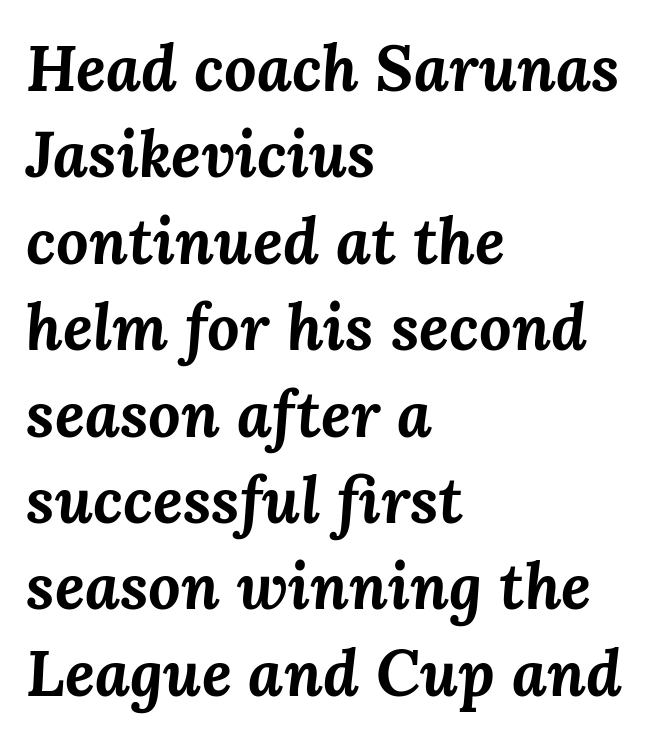
The letters advance in unequal steps, a hallmark of proportional type. Notice how descenders clear the ascenders below comfortably — that's standard leading. Descenders hang freely into open space. Style check: oblique. The rendering anchors every line to the left-hand side. Its strokes are broad and dark, the hallmark of bold type.
